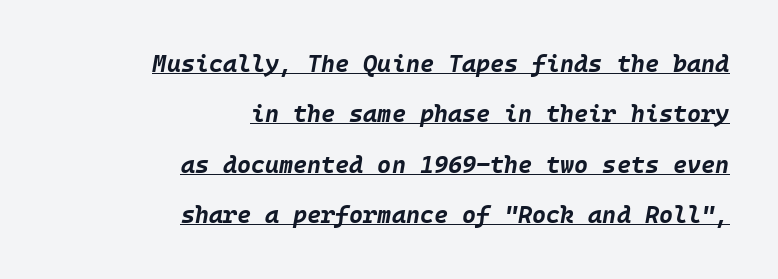
Emphasis by weight is at full strength: bold. These characters rest on top of a visible drawn line. This rendering uses right alignment, leaving the left contour irregular. Does the leading feel generous? Absolutely, it's lavish.
